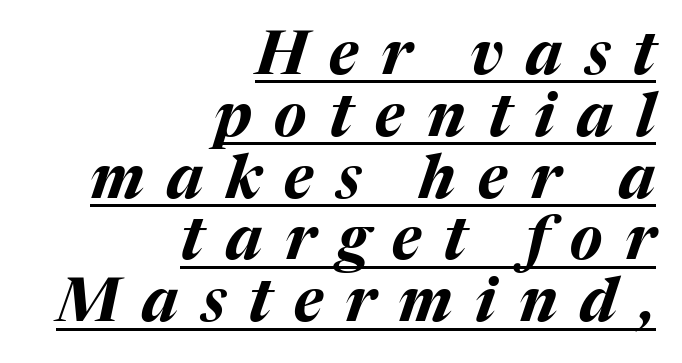
The image shows 60 px bold type, italic (leaning right); set right-aligned, tight line spacing (1.03x), unusually wide letter spacing (+0.38 em), underlined; medium stroke contrast and a medium x-height.
